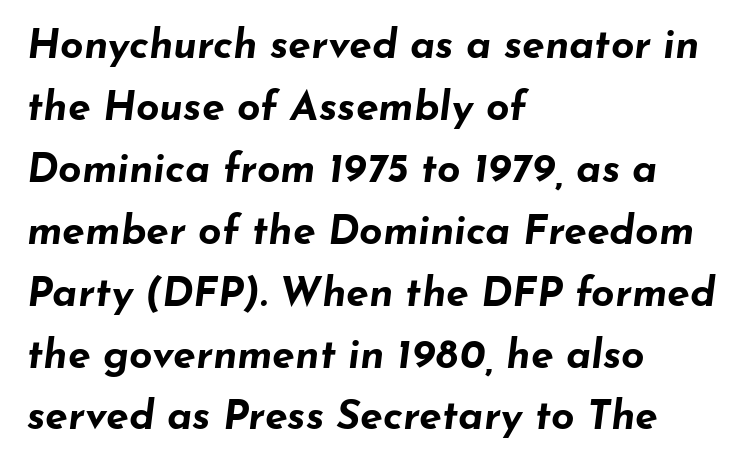
{"italic": "yes", "lean": "right", "slant_degrees": 7, "bold": "yes", "weight": "bold", "width": "wide", "stroke_contrast": "low", "x_height": "small", "monospaced": "no", "underline": "no", "align": "left", "line_spacing": "normal", "line_spacing_ratio": 1.51, "letter_spacing": "normal", "letter_spacing_em": 0.0, "glyph_px": 41}
